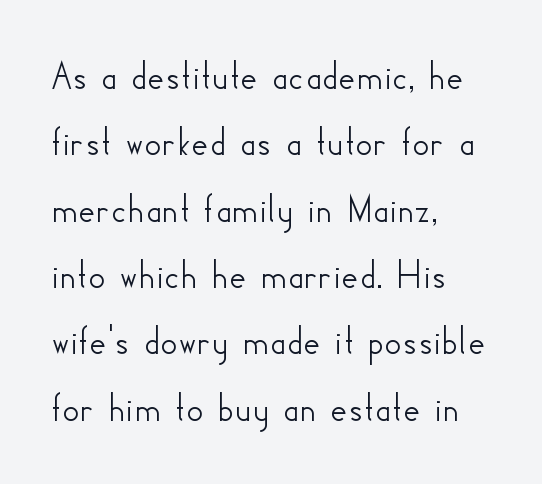
Q: Is the text italic (slanted)? A: No, it is upright.
Q: Is the typeface a serif or a sans-serif typeface? A: Sans-serif.
Q: Is the text underlined? A: No.
Q: How is the paragraph aligned? A: Left-aligned.
Q: Is the spacing between letters normal or unusually wide? A: Normal.
Q: Is the spacing between lines tight, normal or loose? A: Normal.
Q: Width (condensed, normal, or wide)? A: Normal.
Q: Stroke contrast? A: Low.
Q: x-height? A: Small.
Q: Monospaced? A: No.
